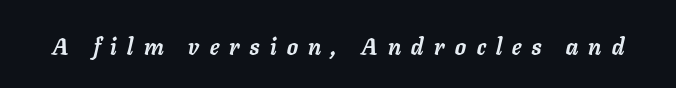
Q: Is the text bold? A: Yes.
Q: Is the text italic (slanted)? A: Yes, it leans right by about 11 degrees.
Q: Is the text underlined? A: No.
Q: Is the spacing between letters normal or unusually wide? A: Unusually wide.
